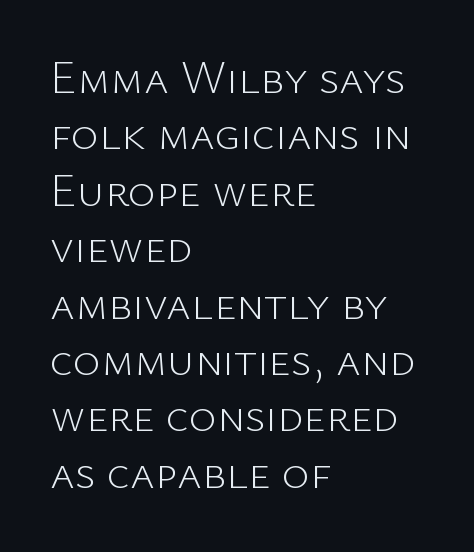
Q: Is the text bold? A: No.
Q: Is the text italic (slanted)? A: No, it is upright.
Q: Is the typeface a serif or a sans-serif typeface? A: Sans-serif.
Q: Is the text underlined? A: No.
Q: How is the paragraph aligned? A: Left-aligned.
Q: Is the spacing between letters normal or unusually wide? A: Normal.
Q: Width (condensed, normal, or wide)? A: Normal.
Q: Stroke contrast? A: Low.
Q: x-height? A: Medium.
Q: Monospaced? A: No.
